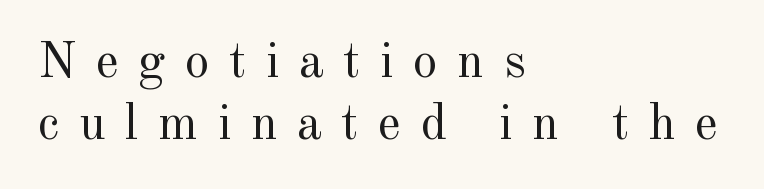
Note the varied advance widths — an 'i' is clearly narrower than an 'm'. Rule under the text: the space is simply empty. The passage shown is typeset with a serif family. The horizontal fit of the characters is loose and conspicuously gappy.
